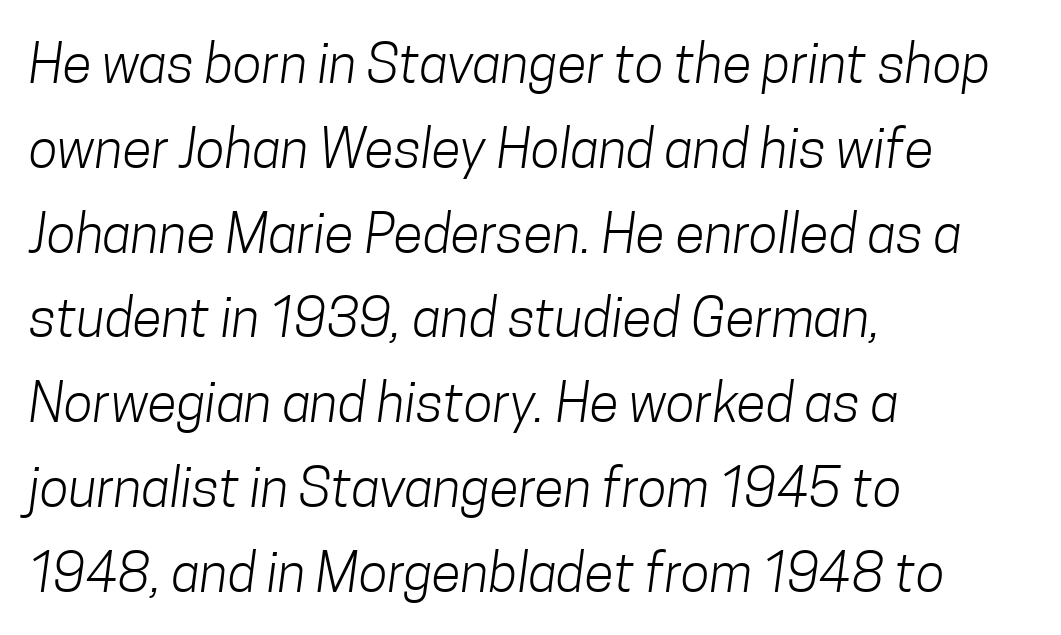
Q: Is the text bold? A: No.
Q: Is the typeface a serif or a sans-serif typeface? A: Sans-serif.
Q: Is the text underlined? A: No.
Q: How is the paragraph aligned? A: Left-aligned.
Q: Is the spacing between letters normal or unusually wide? A: Normal.
Q: Is the spacing between lines tight, normal or loose? A: Normal.
Q: Width (condensed, normal, or wide)? A: Condensed.
Q: Stroke contrast? A: Low.
Q: x-height? A: Medium.
Q: Monospaced? A: No.
